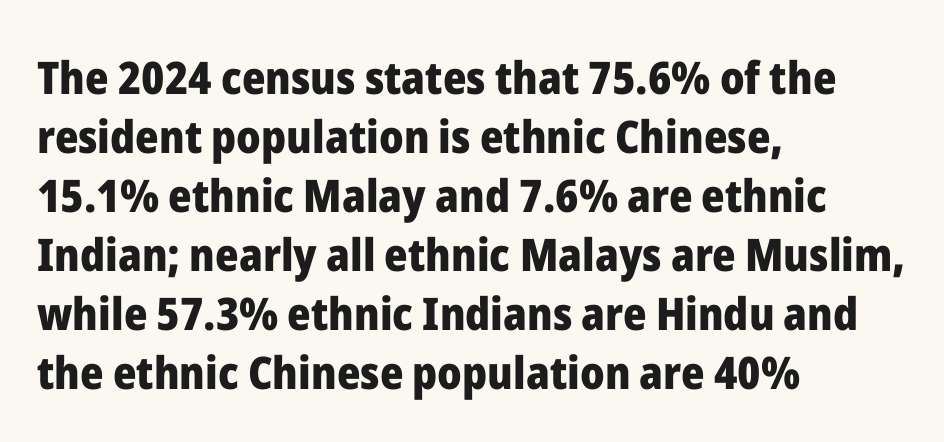
{"serif": "no", "italic": "no", "bold": "yes", "weight": "heavy", "width": "normal", "stroke_contrast": "low", "x_height": "medium", "monospaced": "no", "underline": "no", "align": "left", "line_spacing": "normal", "line_spacing_ratio": 1.31, "letter_spacing": "normal", "letter_spacing_em": 0.0, "glyph_px": 45}
